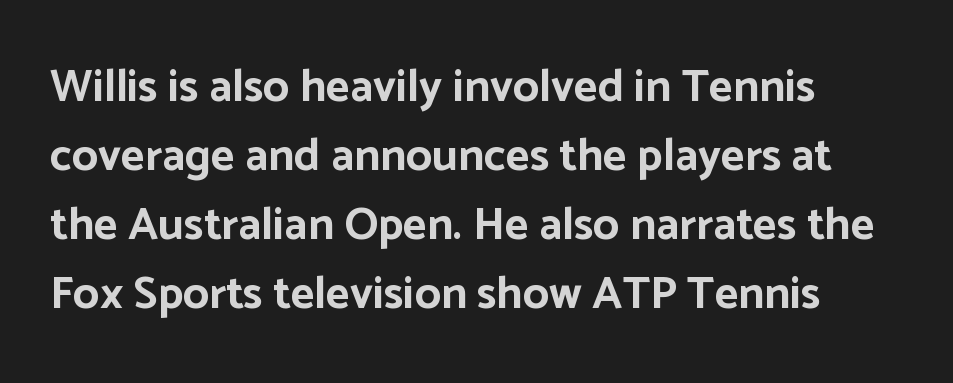
The image shows 46 px bold sans-serif type, upright; set left-aligned, normal line spacing (1.5x), normal letter spacing, not underlined; low stroke contrast and a medium x-height.
